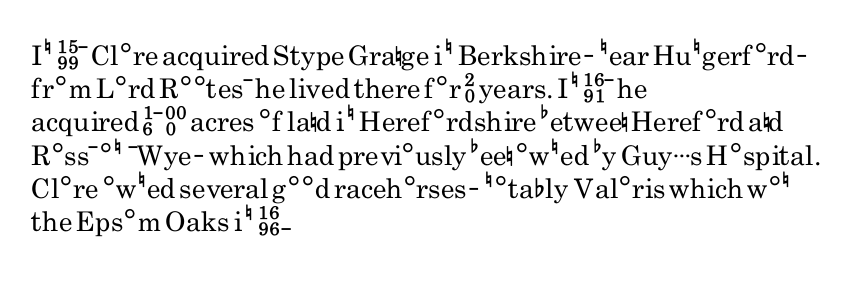
The image shows 27 px text type, upright; set left-aligned, line spacing 1.23x, normal letter spacing, not underlined.
